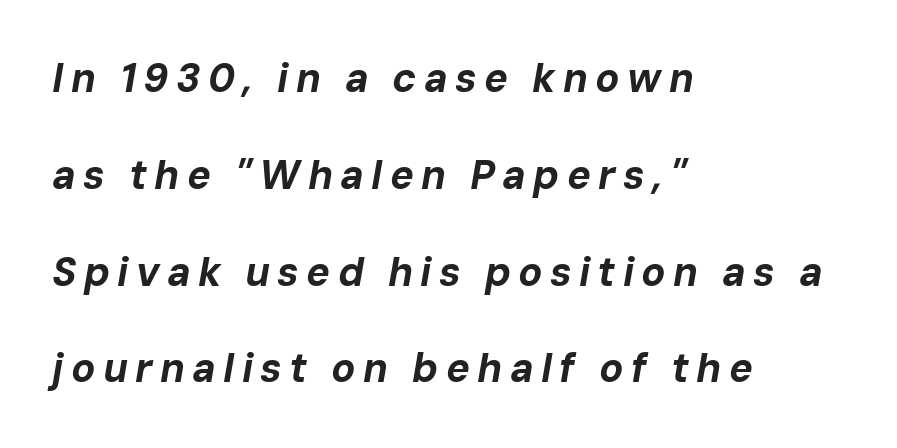
The image shows 40 px bold type, italic (leaning right); set left-aligned, loose line spacing (2.42x), not underlined; low stroke contrast and a medium x-height.
